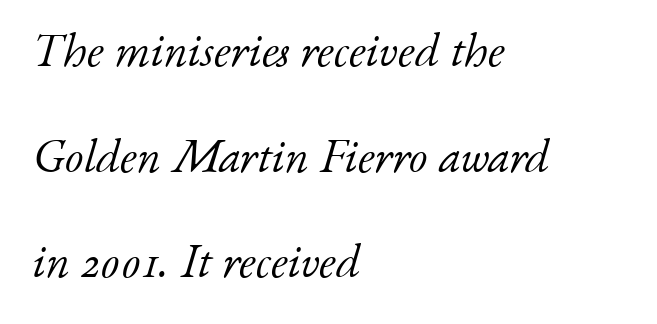
{"serif": "yes", "italic": "yes", "lean": "right", "slant_degrees": 17, "bold": "no", "weight": "light", "width": "normal", "stroke_contrast": "low", "x_height": "small", "monospaced": "no", "underline": "no", "align": "left", "line_spacing": "loose", "line_spacing_ratio": 2.25, "letter_spacing": "normal", "letter_spacing_em": 0.0, "glyph_px": 47}
